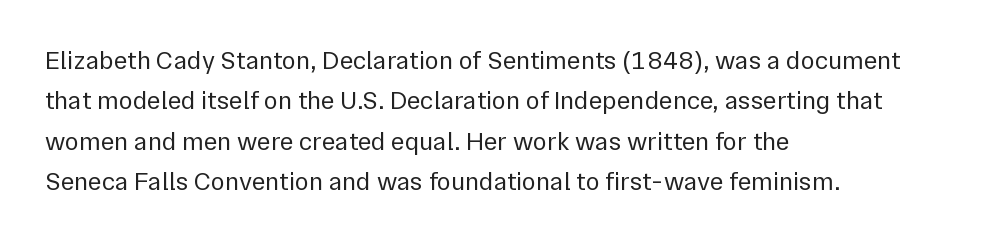
Check the space under the baseline: it is left empty. The type sits square on the baseline with zero lean. Line spacing here is normal. Casual observation: everything's shoved over to the left. Honestly, the letter spacing is just normal — you wouldn't notice it.
